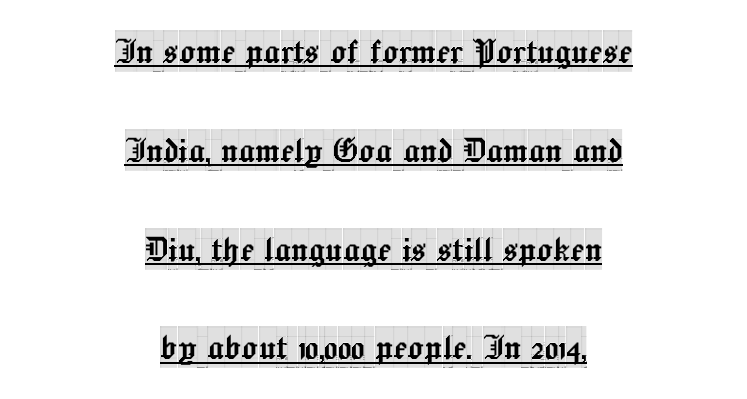
{"serif": "yes", "italic": "no", "width": "condensed", "x_height": "large", "monospaced": "no", "underline": "yes", "align": "center", "line_spacing": "loose", "line_spacing_ratio": 2.41, "letter_spacing": "normal", "letter_spacing_em": 0.0, "glyph_px": 41}
